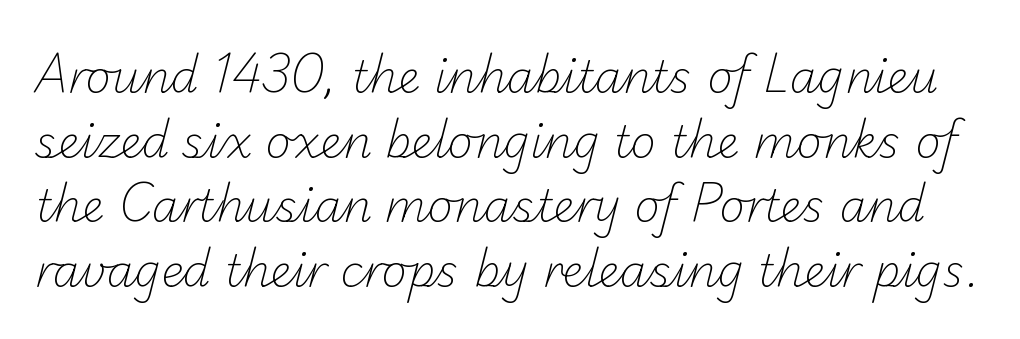
How are the letters spaced? Ordinarily, with no added tracking. This sample keeps an unexceptional amount of space between lines. This is not heavy type; no bold has been used. Do the characters align in a grid? No, the font is proportional. The specimen omits any rule beneath the text block's lines.
